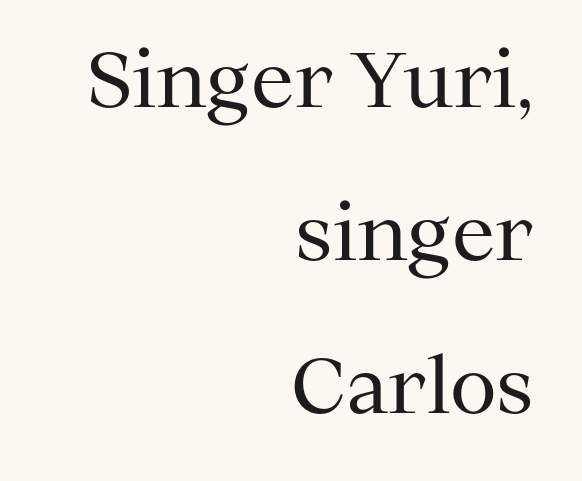
The image shows 77 px regular-weight serif type, upright; set right-aligned, loose line spacing (1.99x), normal letter spacing, not underlined; medium stroke contrast and a medium x-height.
